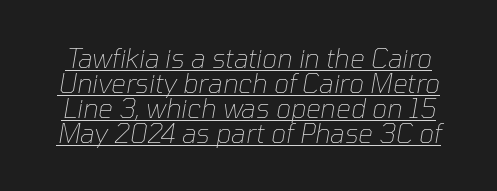
The image shows 26 px text type, italic (leaning right); set tight line spacing (0.96x), normal letter spacing, underlined.
